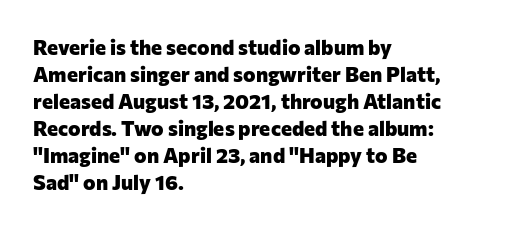
{"italic": "no", "bold": "yes", "underline": "no", "align": "left", "line_spacing": "normal", "line_spacing_ratio": 1.29, "letter_spacing": "normal", "letter_spacing_em": 0.0, "glyph_px": 21}
